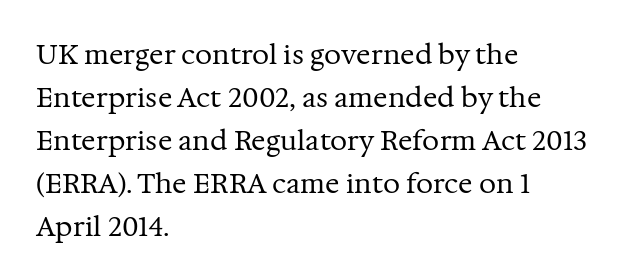
{"italic": "no", "bold": "no", "underline": "no", "align": "left", "line_spacing": "normal", "line_spacing_ratio": 1.59, "letter_spacing": "normal", "letter_spacing_em": 0.0, "glyph_px": 27}
